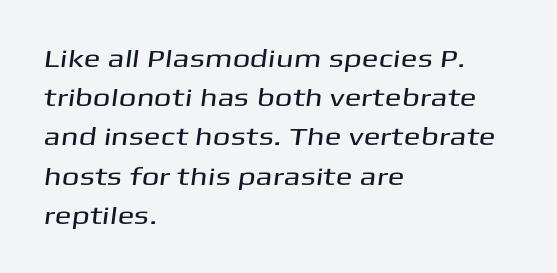
The image shows 25 px text type; set left-aligned, normal line spacing (1.57x), normal letter spacing, not underlined.
